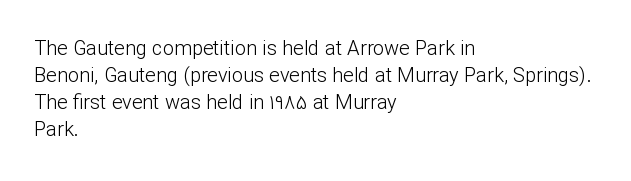
The image shows 20 px text type, upright; set left-aligned, normal line spacing (1.35x), normal letter spacing, not underlined.
